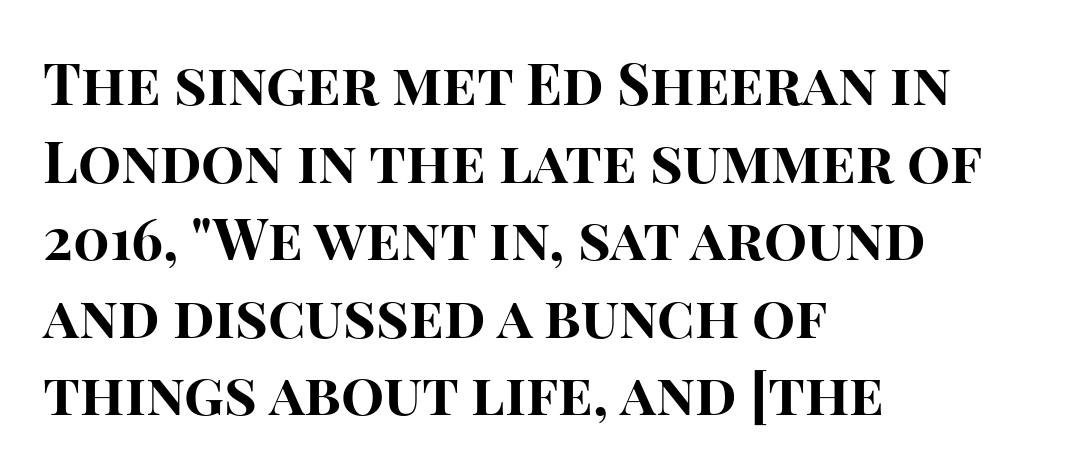
The face used here is a sans, in the tradition of grotesques and geometrics. The letters are bold, with thick, heavy strokes. Short note: letters normally spaced. These lines are set flush left with a ragged right edge. Each letter keeps its own natural width here, so spacing adapts to shape.
